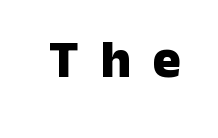
The image shows 53 px heavy sans-serif type, upright; set unusually wide letter spacing (+0.4 em), not underlined; low stroke contrast and a medium x-height.
